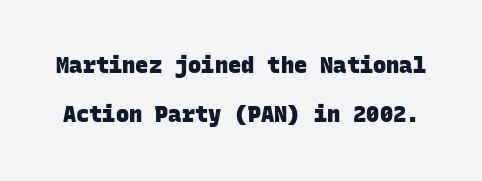
Q: Is the text bold? A: Yes.
Q: Is the text underlined? A: No.
Q: Is the spacing between letters normal or unusually wide? A: Normal.
Q: Is the spacing between lines tight, normal or loose? A: Loose.
